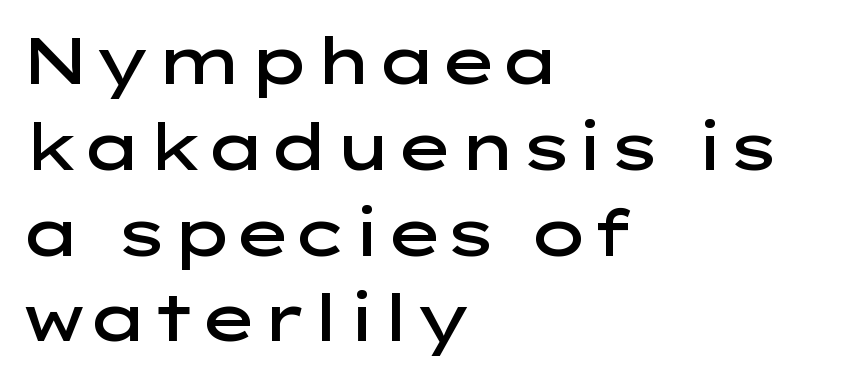
{"serif": "no", "italic": "no", "bold": "semi", "weight": "semibold", "width": "wide", "stroke_contrast": "low", "x_height": "medium", "monospaced": "no", "underline": "no", "align": "left", "line_spacing": "normal", "line_spacing_ratio": 1.34, "letter_spacing": "normal", "letter_spacing_em": 0.0, "glyph_px": 64}
